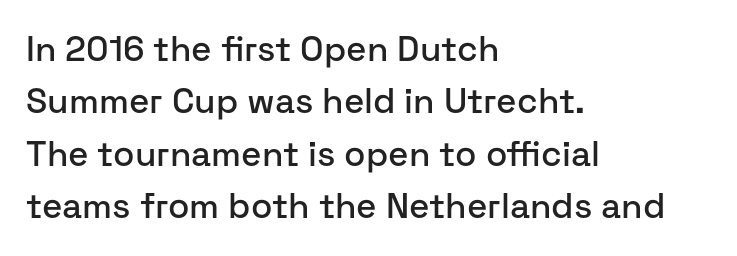
Nothing sits at the stroke ends, so this counts as sans-serif. This rendering features lettering with no underline. Nope, not italic — everything's standing straight. Compared with typical body copy, the letter spacing here is the same. A typesetter would call this leading conventional body-copy spacing. You could not count columns in this text — the font is proportionally spaced.
